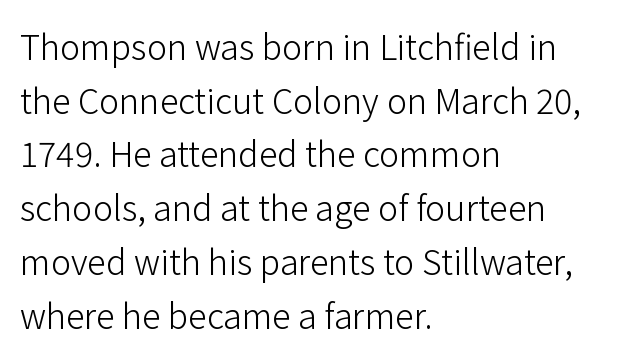
{"serif": "no", "italic": "no", "bold": "no", "weight": "light", "width": "normal", "stroke_contrast": "low", "x_height": "medium", "monospaced": "no", "underline": "no", "align": "left", "line_spacing": "normal", "line_spacing_ratio": 1.58, "letter_spacing": "normal", "letter_spacing_em": 0.0, "glyph_px": 34}
